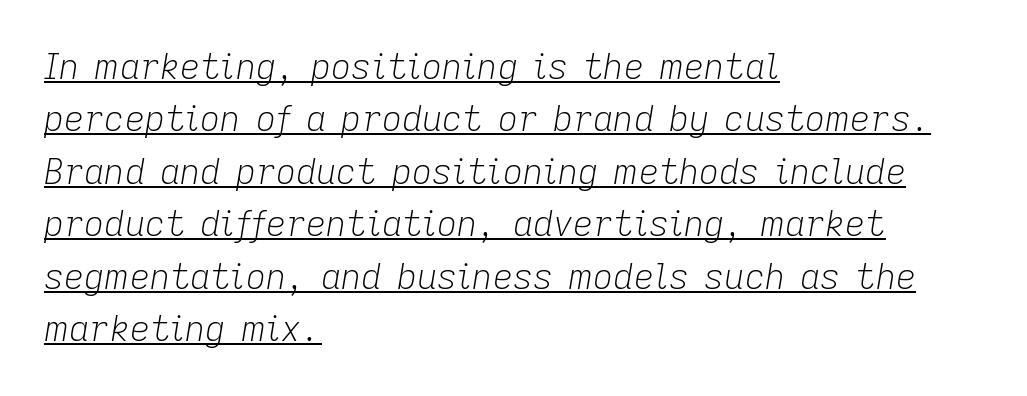
Designer's note — italics engaged. The tracking reads as untouched default to a designer's eye. Visually the block forms a straight wall on the left and a jagged coastline on the right. Note the varied advance widths — an 'i' is clearly narrower than an 'm'. The block of text has a typical density, with ordinary space between rows. No heavy texture on the line: the type isn't bold.
